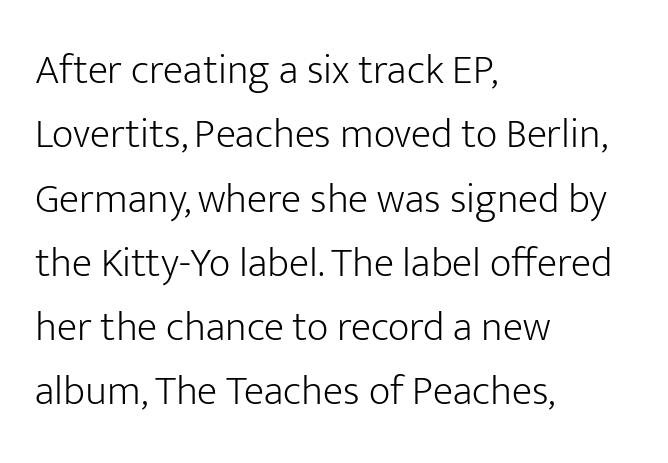
The image shows 42 px light sans-serif type, upright; set left-aligned, normal line spacing (1.53x), normal letter spacing, not underlined; low stroke contrast and a medium x-height.
